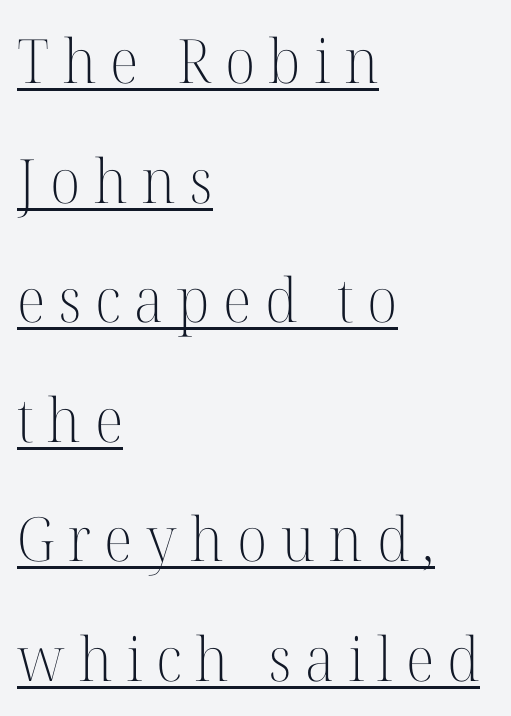
The image shows 61 px light serif type, upright; set left-aligned, loose line spacing (1.96x), unusually wide letter spacing (+0.22 em), underlined; high stroke contrast and a medium x-height.
